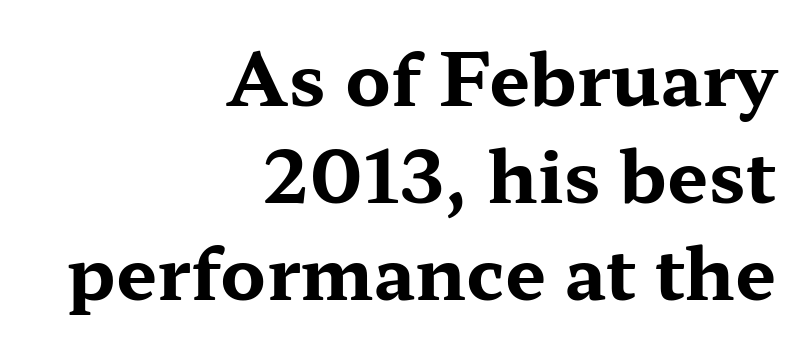
The image shows 73 px bold, wide serif type, upright; set right-aligned, normal line spacing (1.33x), normal letter spacing, not underlined; medium stroke contrast and a medium x-height.
